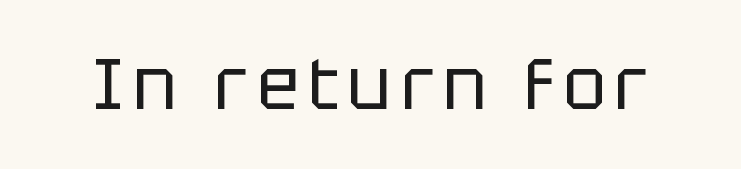
In terms of posture, this sample is upright. Note the varied advance widths — an 'i' is clearly narrower than an 'm'. What kind of face is this? One without serifs — a sans. Think standard paragraph weight, or any step lighter than that.
